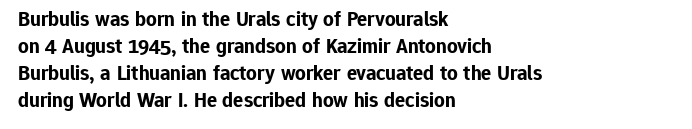
The image shows 21 px bold type, upright; set left-aligned, normal line spacing (1.29x), normal letter spacing, not underlined.
